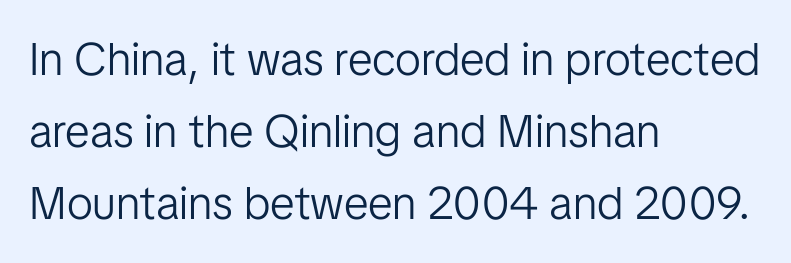
Here the designer chose a conventional face with non-uniform glyph widths. The rows are spaced the way most documents space them. Honestly, there is no underline to notice here at all. Is this a sans? Yes — the strokes have no serifs.
